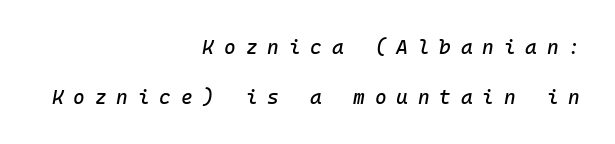
{"italic": "yes", "lean": "right", "slant_degrees": 10, "underline": "no", "align": "right", "line_spacing": "loose", "line_spacing_ratio": 2.48, "letter_spacing": "wide", "letter_spacing_em": 0.49, "glyph_px": 20}
